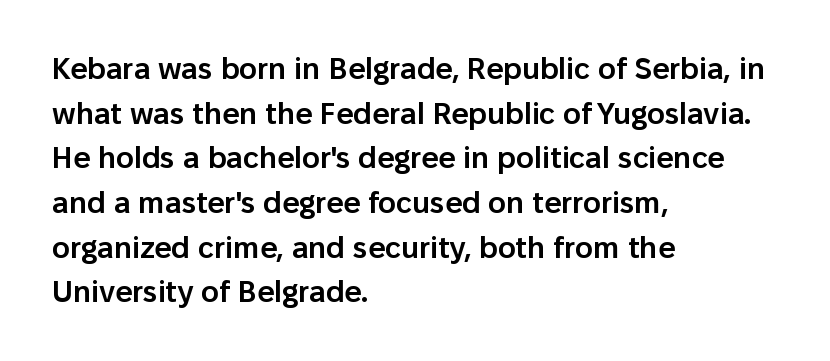
On the weight axis this lands at semibold, roughly 600. This sample keeps an unexceptional amount of space between lines. You could not count columns in this text — the font is proportionally spaced. Words float on clear page, feet unadorned.
